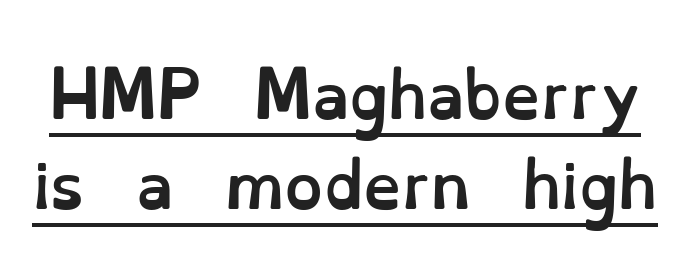
Q: Is the text bold? A: Yes.
Q: Is the text italic (slanted)? A: No, it is upright.
Q: Is the text underlined? A: Yes.
Q: Is the spacing between letters normal or unusually wide? A: Normal.
Q: Is the spacing between lines tight, normal or loose? A: Normal.
Q: Width (condensed, normal, or wide)? A: Normal.
Q: Stroke contrast? A: Low.
Q: x-height? A: Small.
Q: Monospaced? A: No.
